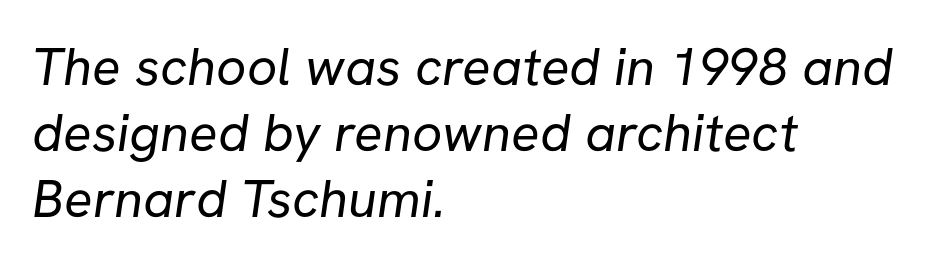
Q: Is the text bold? A: No.
Q: Is the typeface a serif or a sans-serif typeface? A: Sans-serif.
Q: Is the text underlined? A: No.
Q: How is the paragraph aligned? A: Left-aligned.
Q: Is the spacing between letters normal or unusually wide? A: Normal.
Q: Is the spacing between lines tight, normal or loose? A: Normal.
Q: Width (condensed, normal, or wide)? A: Normal.
Q: Stroke contrast? A: Low.
Q: x-height? A: Medium.
Q: Monospaced? A: No.
